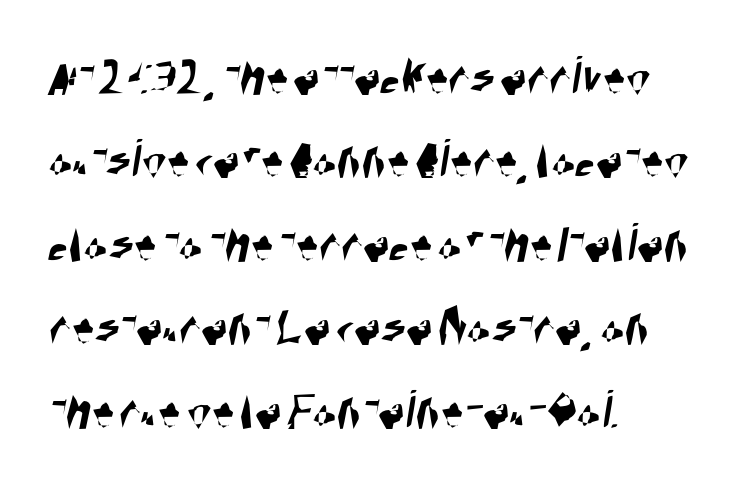
Q: Is the typeface a serif or a sans-serif typeface? A: Sans-serif.
Q: Is the text underlined? A: No.
Q: How is the paragraph aligned? A: Left-aligned.
Q: Is the spacing between letters normal or unusually wide? A: Normal.
Q: Is the spacing between lines tight, normal or loose? A: Normal.
Q: Width (condensed, normal, or wide)? A: Condensed.
Q: Stroke contrast? A: High.
Q: x-height? A: Large.
Q: Monospaced? A: No.
